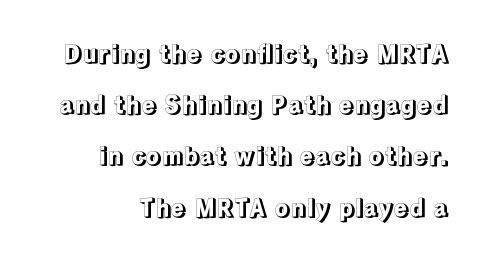
Q: Is the text italic (slanted)? A: No, it is upright.
Q: Is the text underlined? A: No.
Q: How is the paragraph aligned? A: Right-aligned.
Q: Is the spacing between letters normal or unusually wide? A: Normal.
Q: Is the spacing between lines tight, normal or loose? A: Loose.
